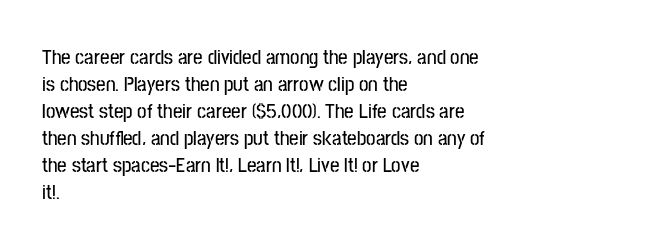
Q: Is the text italic (slanted)? A: No, it is upright.
Q: Is the text underlined? A: No.
Q: How is the paragraph aligned? A: Left-aligned.
Q: Is the spacing between letters normal or unusually wide? A: Normal.
Q: Is the spacing between lines tight, normal or loose? A: Normal.
